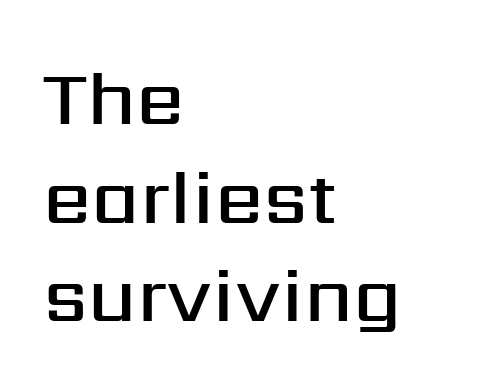
The image shows 77 px semibold sans-serif type, upright; set left-aligned, normal line spacing (1.28x), normal letter spacing, not underlined; medium stroke contrast and a medium x-height.
